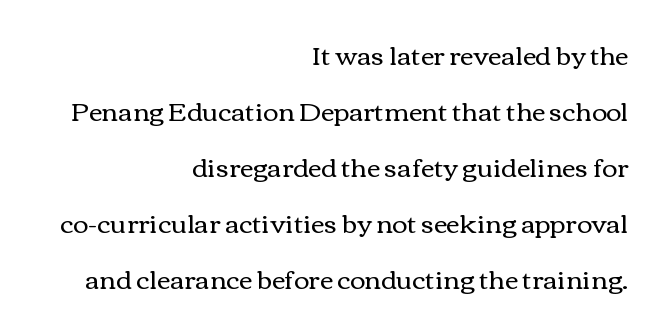
The image shows 26 px text type, upright; set right-aligned, loose line spacing (2.15x), normal letter spacing, not underlined.
